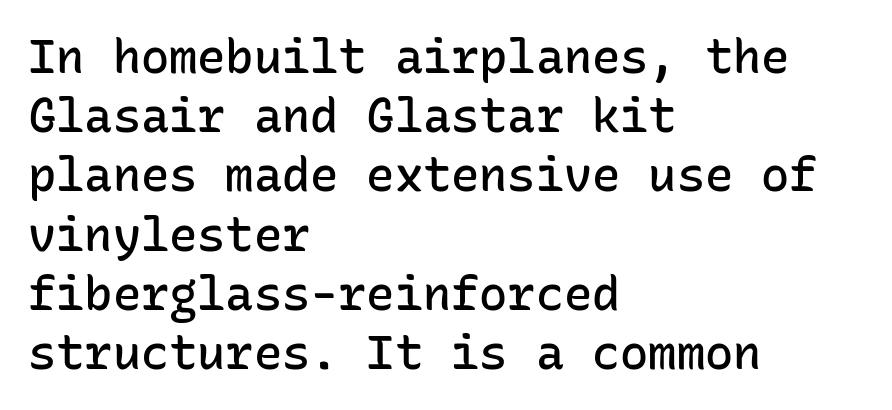
Leftover space on each line is placed entirely after the last word. Weight: semibold (demi). Spacing verdict: monospaced, one width for all characters. Letterform terminals end flat and unadorned throughout the passage. Every stem runs plumb, perpendicular to the baseline.
